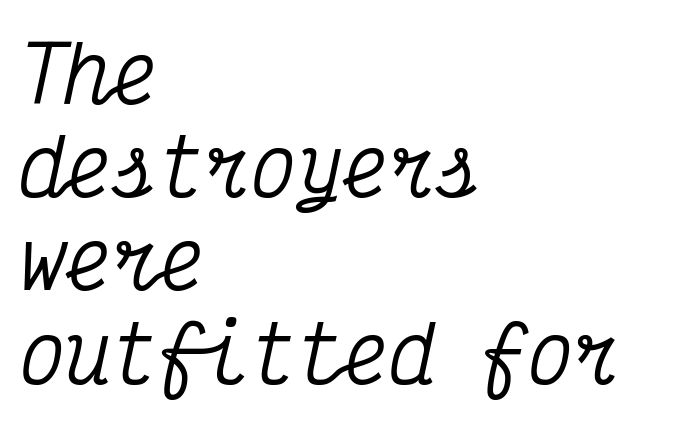
Slant detected: the letters are inclined. A bare baseline throughout the passage. Visually the block forms a straight wall on the left and a jagged coastline on the right. The letters sit at their default tracking, neither squeezed nor spread. What kind of face is this? One with serifs.
